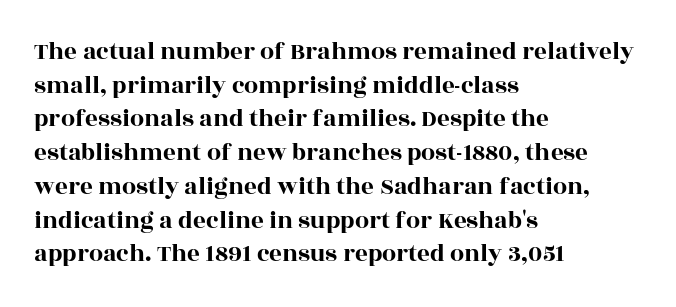
The image shows 25 px text type, upright; set left-aligned, normal line spacing (1.35x), normal letter spacing, not underlined.
